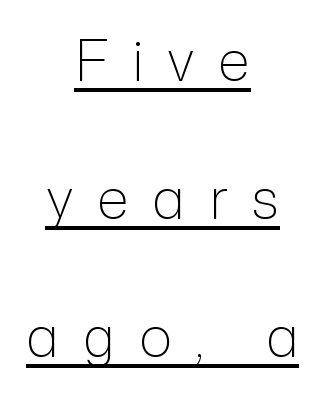
Font category for this specimen: sans-serif. How would I describe the line gaps? Wide and relaxed. Compared with a flush-left layout, this one balances lines on the center instead. Caption: expanded tracking, letters set apart. A typesetter would mark this as roman, not italic.
